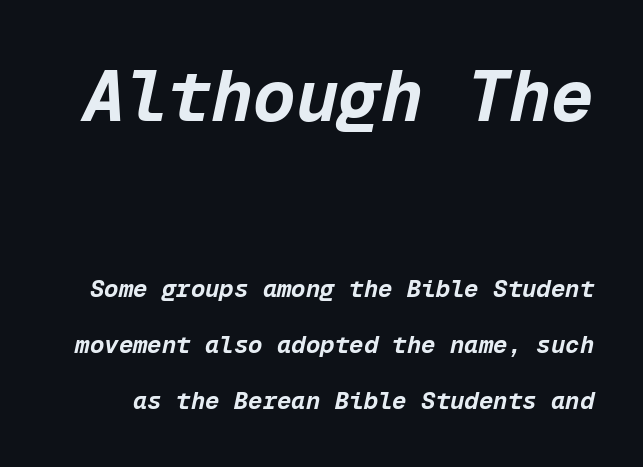
Q: Is the text bold? A: Yes.
Q: Is the text italic (slanted)? A: Yes, it leans right by about 12 degrees.
Q: Is the text underlined? A: No.
Q: Is the spacing between letters normal or unusually wide? A: Normal.
Q: Is the spacing between lines tight, normal or loose? A: Loose.
Q: Which block of text is set in a larger size, the first (top) or the second (bottom)? A: The first (top) one.
Q: Width (condensed, normal, or wide)? A: Normal.
Q: Stroke contrast? A: Low.
Q: x-height? A: Medium.
Q: Monospaced? A: Yes.
